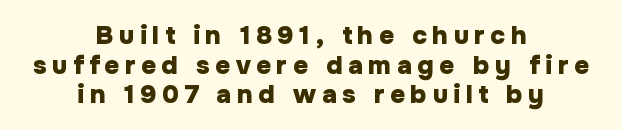
The image shows 26 px bold type, upright; set centered, tight line spacing (1.14x), unusually wide letter spacing (+0.21 em), not underlined.
